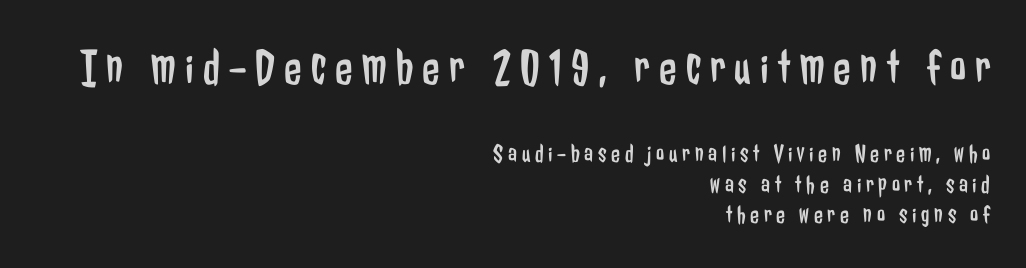
{"serif": "no", "italic": "no", "bold": "no", "weight": "regular", "width": "condensed", "stroke_contrast": "low", "x_height": "medium", "monospaced": "no", "underline": "no", "align": "right", "line_spacing_ratio": 1.18, "larger_block": "first", "size_ratio": 1.96, "glyph_px": 51}
